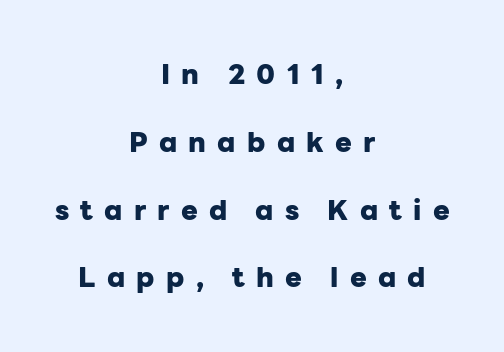
{"serif": "no", "italic": "no", "bold": "yes", "weight": "heavy", "width": "normal", "stroke_contrast": "low", "x_height": "medium", "monospaced": "no", "underline": "no", "align": "center", "line_spacing": "loose", "line_spacing_ratio": 2.42, "letter_spacing": "wide", "letter_spacing_em": 0.4, "glyph_px": 28}
